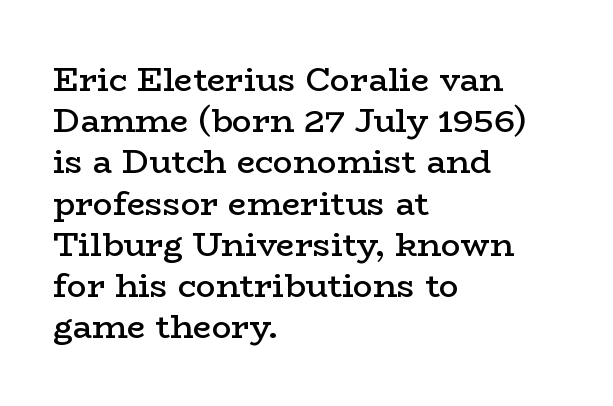
{"serif": "yes", "italic": "no", "bold": "semi", "weight": "semibold", "width": "wide", "stroke_contrast": "low", "x_height": "medium", "monospaced": "no", "underline": "no", "align": "left", "line_spacing": "normal", "line_spacing_ratio": 1.25, "letter_spacing": "normal", "letter_spacing_em": 0.0, "glyph_px": 33}
